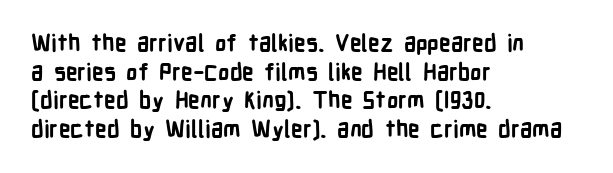
The image shows 23 px bold type, upright; set left-aligned, normal line spacing (1.25x), normal letter spacing, not underlined.
